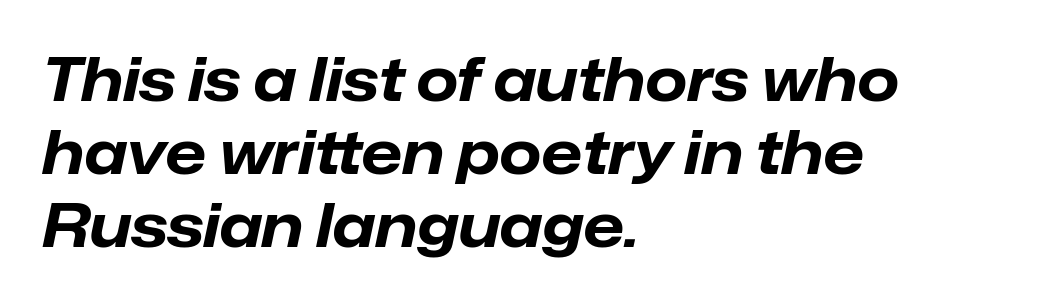
The image shows 60 px bold type, italic (leaning right); set left-aligned, line spacing 1.22x, normal letter spacing, not underlined; low stroke contrast and a medium x-height.
